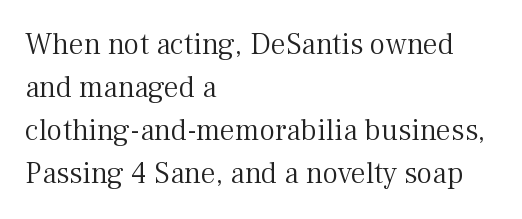
Q: Is the text bold? A: No.
Q: Is the text italic (slanted)? A: No, it is upright.
Q: Is the typeface a serif or a sans-serif typeface? A: Serif.
Q: Is the text underlined? A: No.
Q: How is the paragraph aligned? A: Left-aligned.
Q: Is the spacing between letters normal or unusually wide? A: Normal.
Q: Is the spacing between lines tight, normal or loose? A: Normal.
Q: Width (condensed, normal, or wide)? A: Normal.
Q: Stroke contrast? A: Medium.
Q: x-height? A: Medium.
Q: Monospaced? A: No.
